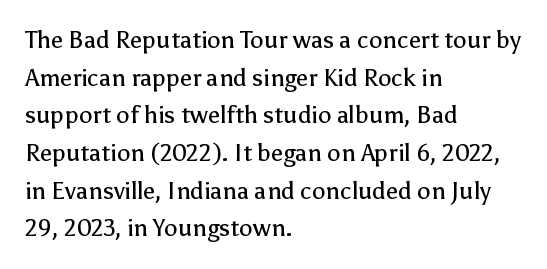
{"italic": "no", "bold": "no", "underline": "no", "align": "left", "line_spacing": "normal", "line_spacing_ratio": 1.57, "letter_spacing": "normal", "letter_spacing_em": 0.0, "glyph_px": 24}
